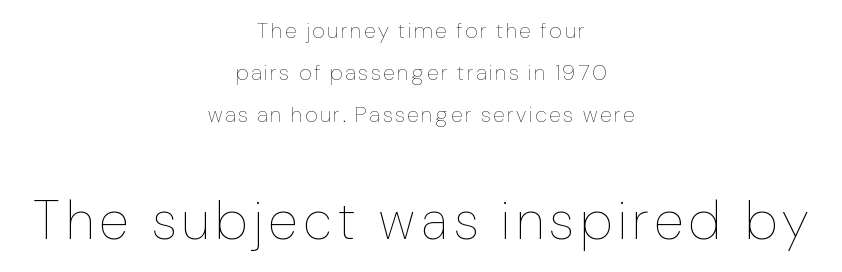
{"italic": "no", "bold": "no", "weight": "thin", "width": "condensed", "stroke_contrast": "low", "x_height": "medium", "monospaced": "no", "underline": "no", "align": "center", "line_spacing": "loose", "line_spacing_ratio": 1.9, "larger_block": "second", "size_ratio": 2.45, "glyph_px": 54}
